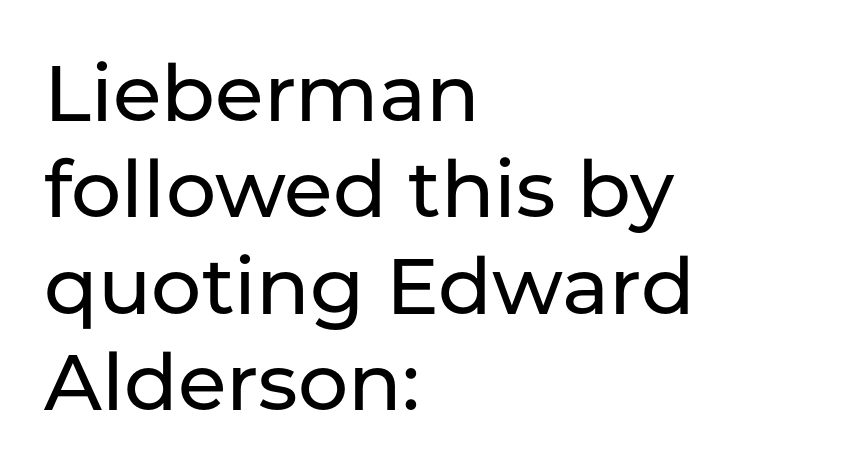
Q: Is the text italic (slanted)? A: No, it is upright.
Q: Is the typeface a serif or a sans-serif typeface? A: Sans-serif.
Q: Is the text underlined? A: No.
Q: How is the paragraph aligned? A: Left-aligned.
Q: Is the spacing between letters normal or unusually wide? A: Normal.
Q: Width (condensed, normal, or wide)? A: Normal.
Q: Stroke contrast? A: Low.
Q: x-height? A: Medium.
Q: Monospaced? A: No.
